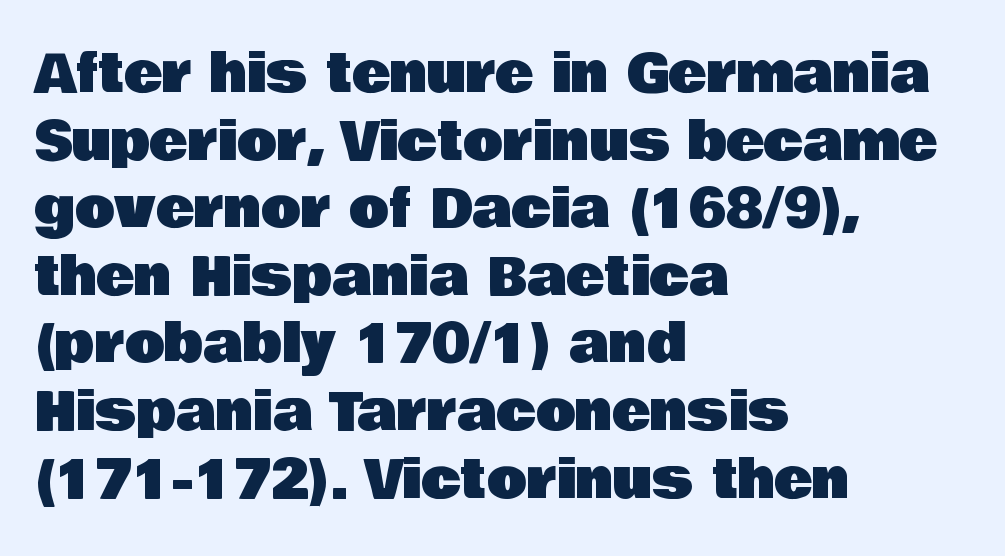
Which margin do the lines hug? The left one — the right edge is uneven. The passage shown is not underscored anywhere. The letters carry no serifs — their stems end cleanly without finishing strokes. Every stem runs plumb, perpendicular to the baseline. This sample has the flowing, uneven cadence of proportional lettering. The passage shown has conventional tracking throughout.
